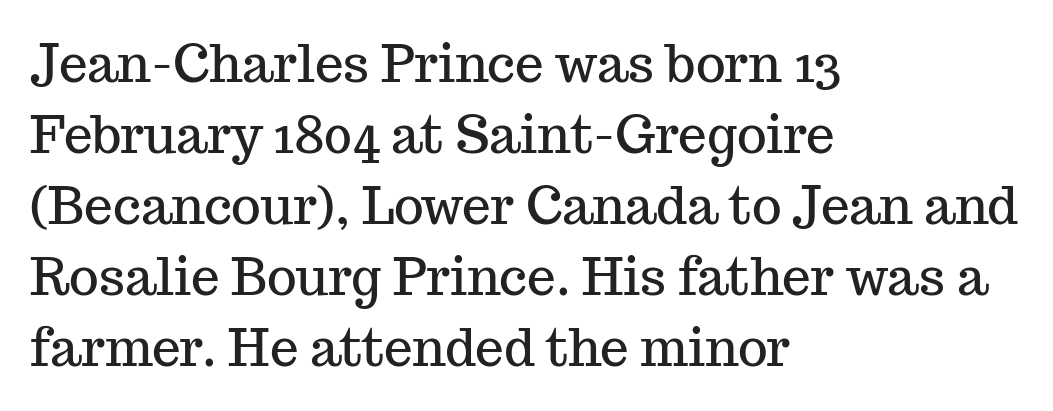
{"serif": "yes", "italic": "no", "width": "normal", "stroke_contrast": "medium", "x_height": "medium", "monospaced": "no", "underline": "no", "align": "left", "line_spacing": "normal", "line_spacing_ratio": 1.39, "letter_spacing": "normal", "letter_spacing_em": 0.0, "glyph_px": 51}
